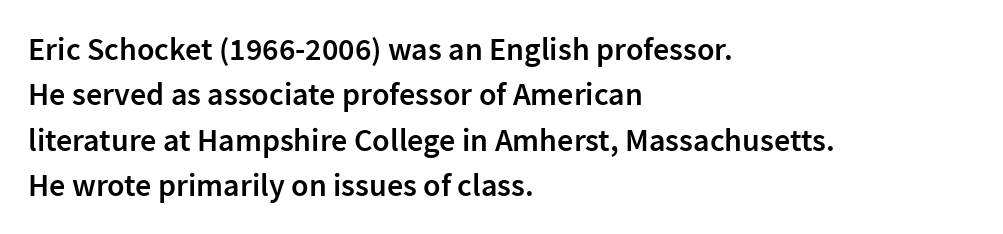
The space between consecutive lines is moderate. A typesetter would call this proportional, since set widths differ per character. I'd call this a sans setting — the letters go barefoot. Is the type bold? Partly — it's a semibold, heavier than regular but not fully bold. The passage is arranged the way most books set body copy — flush left.
